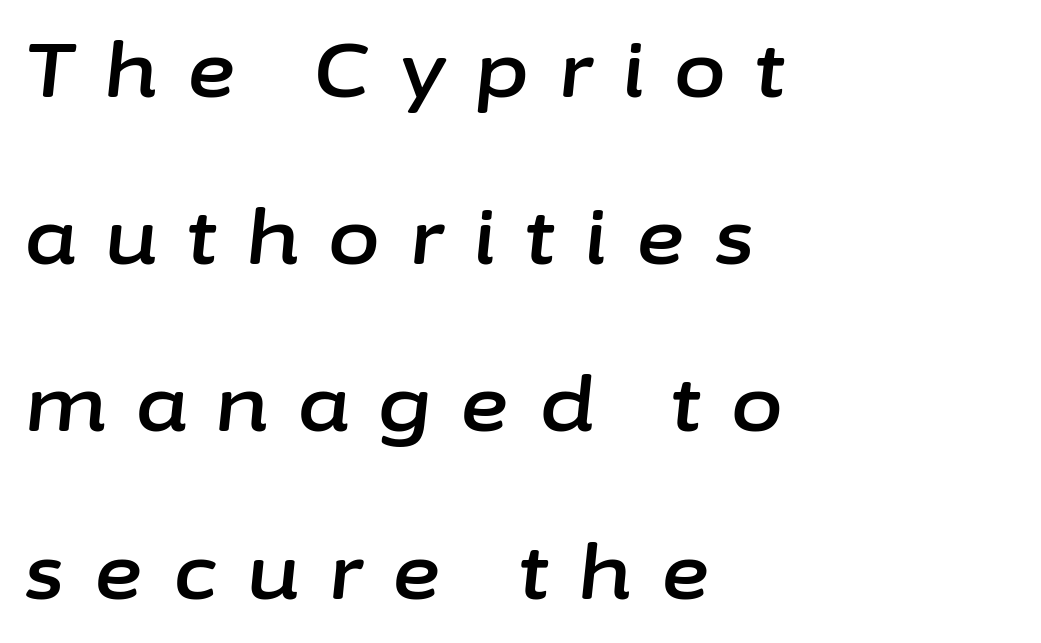
Q: Is the text italic (slanted)? A: Yes, it leans right by about 6 degrees.
Q: Is the text underlined? A: No.
Q: How is the paragraph aligned? A: Left-aligned.
Q: Is the spacing between letters normal or unusually wide? A: Unusually wide.
Q: Is the spacing between lines tight, normal or loose? A: Loose.
Q: Width (condensed, normal, or wide)? A: Normal.
Q: Stroke contrast? A: Low.
Q: x-height? A: Medium.
Q: Monospaced? A: No.
